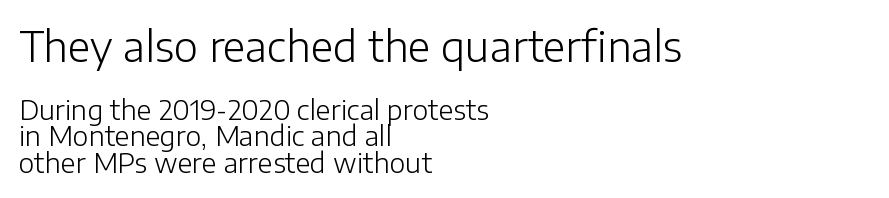
Q: Is the text bold? A: No.
Q: Is the text italic (slanted)? A: No, it is upright.
Q: Is the typeface a serif or a sans-serif typeface? A: Sans-serif.
Q: Is the text underlined? A: No.
Q: How is the paragraph aligned? A: Left-aligned.
Q: Is the spacing between letters normal or unusually wide? A: Normal.
Q: Is the spacing between lines tight, normal or loose? A: Tight.
Q: Which block of text is set in a larger size, the first (top) or the second (bottom)? A: The first (top) one.
Q: Width (condensed, normal, or wide)? A: Normal.
Q: Stroke contrast? A: Low.
Q: x-height? A: Medium.
Q: Monospaced? A: No.
